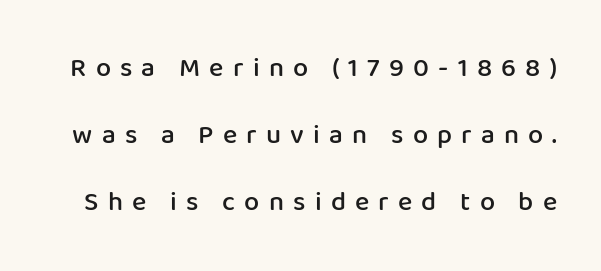
The letterforms stand isolated, each surrounded by extra space. Each new line begins a long way beneath the previous one. Summary of weight: moderately heavy, a semibold. The area under the type is left untouched.
